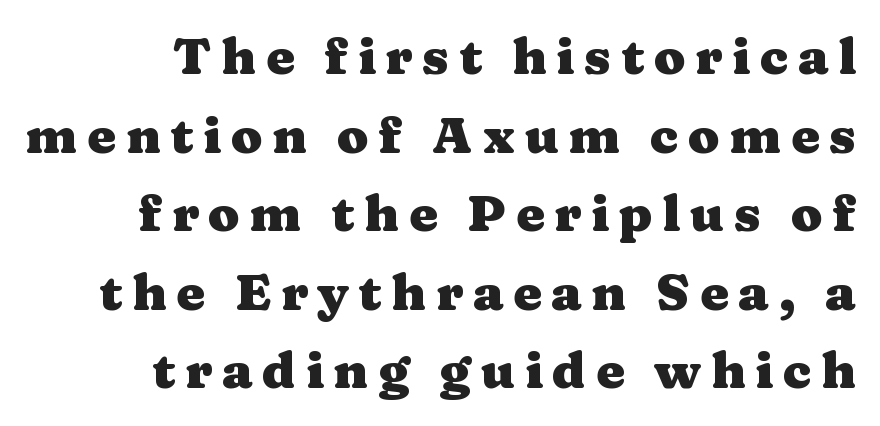
{"serif": "yes", "italic": "no", "bold": "yes", "weight": "heavy", "width": "wide", "stroke_contrast": "medium", "x_height": "medium", "monospaced": "no", "underline": "no", "align": "right", "line_spacing": "normal", "line_spacing_ratio": 1.54, "glyph_px": 51}
